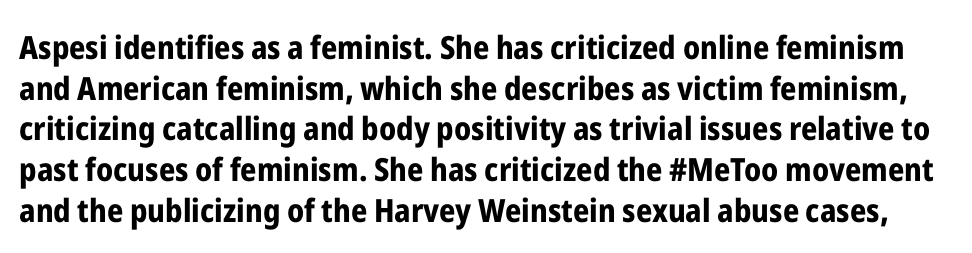
This sample has the flowing, uneven cadence of proportional lettering. The face used here is a sans, in the tradition of grotesques and geometrics. No word sits above an underline. Is the letter spacing exaggerated? No — it looks like the ordinary default. Characters remain perfectly vertical along every line.
